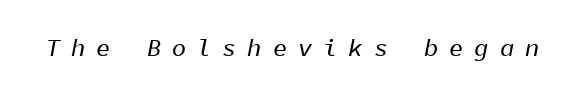
{"italic": "yes", "lean": "right", "slant_degrees": 11, "underline": "no", "letter_spacing": "wide", "letter_spacing_em": 0.45, "glyph_px": 24}
